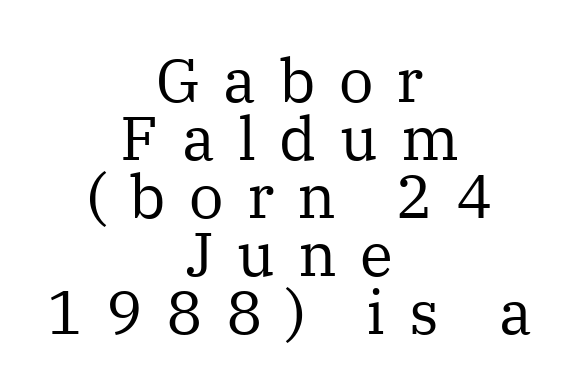
Q: Is the text bold? A: No.
Q: Is the text italic (slanted)? A: No, it is upright.
Q: Is the typeface a serif or a sans-serif typeface? A: Serif.
Q: Is the text underlined? A: No.
Q: How is the paragraph aligned? A: Centered.
Q: Is the spacing between letters normal or unusually wide? A: Unusually wide.
Q: Is the spacing between lines tight, normal or loose? A: Tight.
Q: Width (condensed, normal, or wide)? A: Normal.
Q: Stroke contrast? A: Medium.
Q: x-height? A: Medium.
Q: Monospaced? A: No.
